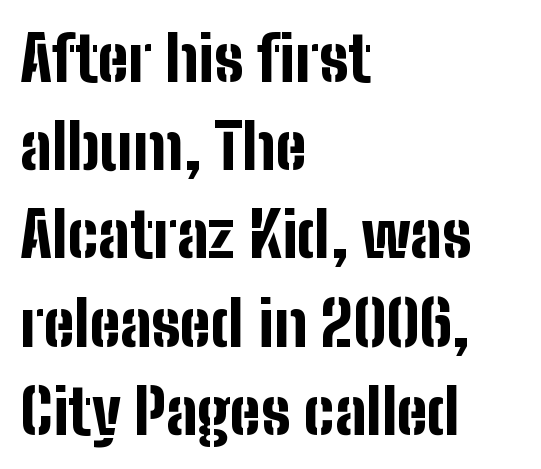
Summary of weight: heavy, a full bold. Inter-character spacing is left at the font's built-in metrics. Quick note: underline off. Designer's note — italics off, roman on. Alignment: flush left.
